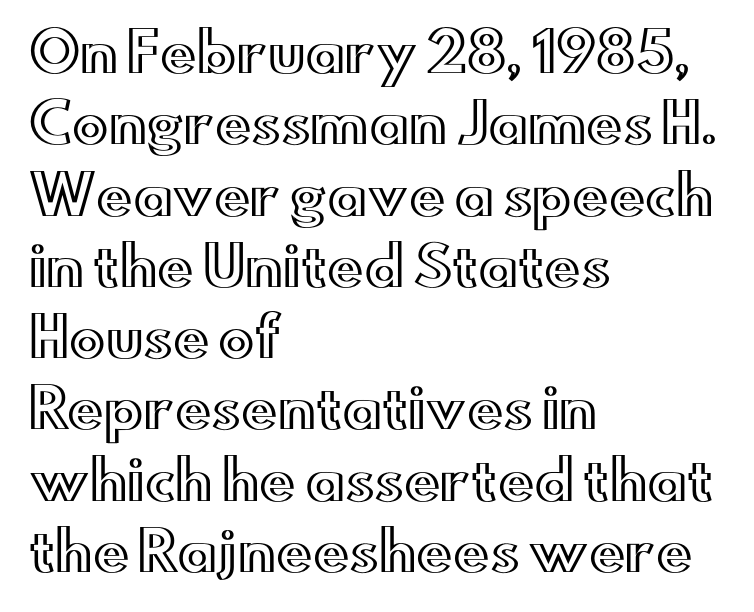
Line beginnings align vertically; line endings do not. There is no visible air inserted between adjacent glyphs. Do the characters align in a grid? No, the font is proportional. Do the letters lean? They stand straight. Regarding leading, the lines here are spaced in the standard way. Glance below the letters and you will spot only blank space.
